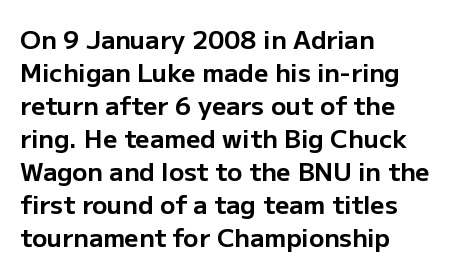
A full-strength bold gives these letters their thick strokes. The gaps between neighbouring characters are ordinary and unremarkable. The lines sit at an ordinary, default distance from one another. Descender tails drop into unmarked territory.
